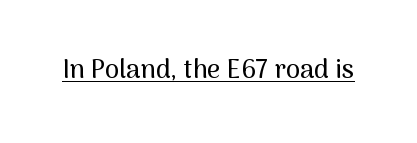
Q: Is the text italic (slanted)? A: No, it is upright.
Q: Is the text underlined? A: Yes.
Q: Is the spacing between letters normal or unusually wide? A: Normal.
